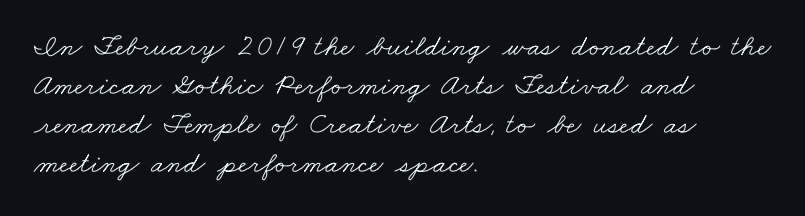
Glance below the letters and you will spot only blank space. The font family rendered here belongs to the serif group. The line-height multiplier appears to be the usual default. A typesetter would call this proportional, since set widths differ per character. All the whitespace from short lines collects on the right.
